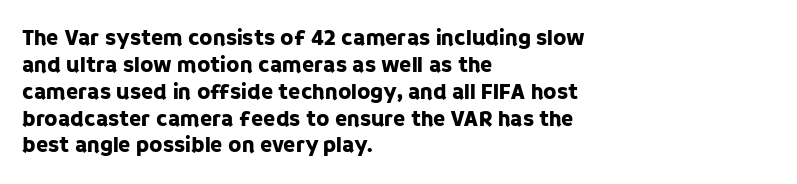
Q: Is the text italic (slanted)? A: No, it is upright.
Q: Is the text underlined? A: No.
Q: How is the paragraph aligned? A: Left-aligned.
Q: Is the spacing between letters normal or unusually wide? A: Normal.
